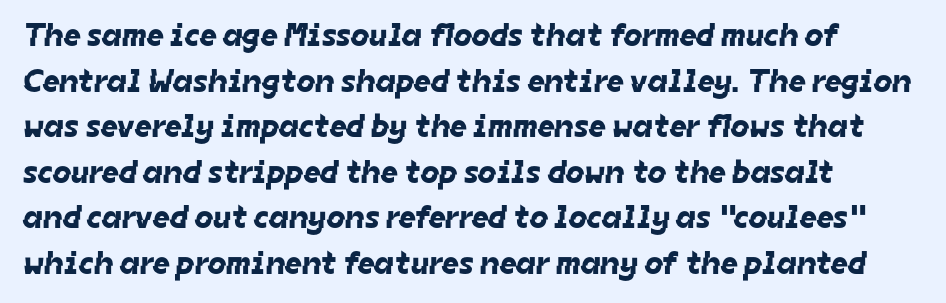
Grotesque or geometric, the face here clearly has no serifs. In terms of letterspacing, this is plain default setting. Type without underlining. The text block is weighted toward the left margin, trailing off unevenly rightward. The rendering uses natural spacing where letterforms have individual widths.
